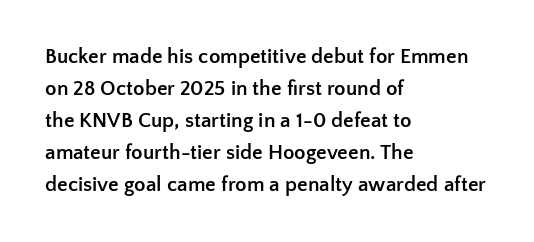
{"italic": "no", "bold": "yes", "underline": "no", "align": "left", "line_spacing": "normal", "line_spacing_ratio": 1.52, "letter_spacing": "normal", "letter_spacing_em": 0.0, "glyph_px": 21}
